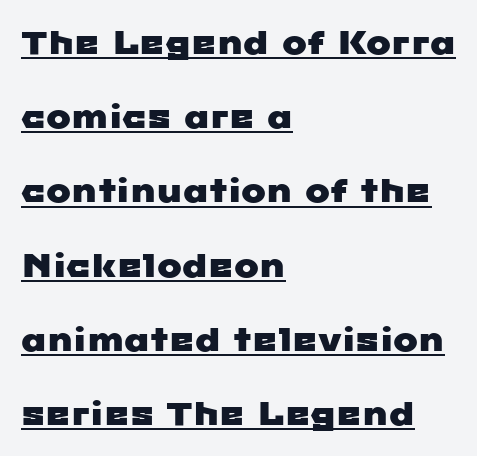
Q: Is the typeface a serif or a sans-serif typeface? A: Sans-serif.
Q: Is the text underlined? A: Yes.
Q: How is the paragraph aligned? A: Left-aligned.
Q: Is the spacing between letters normal or unusually wide? A: Normal.
Q: Is the spacing between lines tight, normal or loose? A: Loose.
Q: Width (condensed, normal, or wide)? A: Wide.
Q: Stroke contrast? A: Low.
Q: x-height? A: Medium.
Q: Monospaced? A: No.
